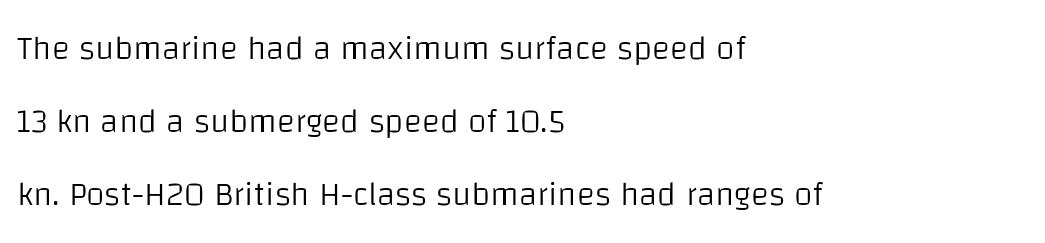
Students, observe: this is what heavily led, spacious text looks like. It's the straight-up-and-down kind of type. Nothing unusual about the tracking: characters are spaced as the font intends. This sample has the flowing, uneven cadence of proportional lettering. The glyphs are unaccompanied by any horizontal stroke below them. This sample uses a sans-serif face.
